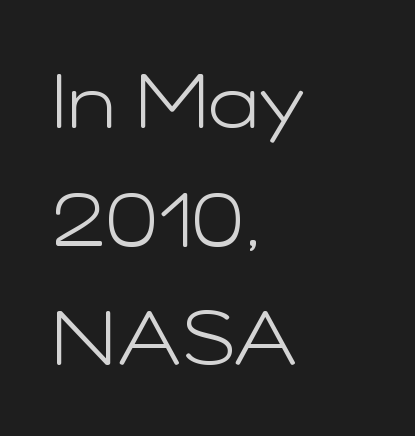
The letters advance in unequal steps, a hallmark of proportional type. Observe the absence of serifs on each vertical stroke in this sample. Compared with a centered layout, this one pins lines to the left instead. Normally led — the rows are evenly, conventionally spaced. Anything drawn beneath the words? Only blank space. The line texture is even and compact thanks to regular tracking.
